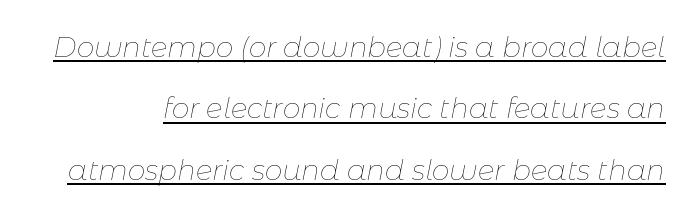
{"italic": "yes", "lean": "right", "slant_degrees": 11, "bold": "no", "weight": "thin", "width": "normal", "stroke_contrast": "low", "x_height": "medium", "monospaced": "no", "underline": "yes", "line_spacing": "loose", "line_spacing_ratio": 2.19, "letter_spacing": "normal", "letter_spacing_em": 0.0, "glyph_px": 28}
